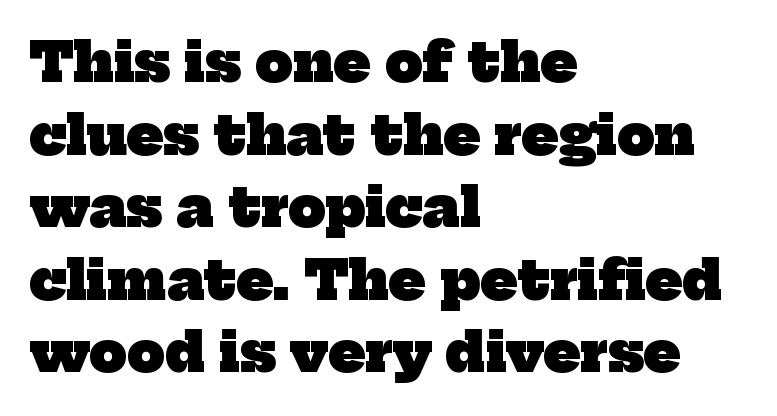
Q: Is the text bold? A: Yes.
Q: Is the typeface a serif or a sans-serif typeface? A: Serif.
Q: Is the text underlined? A: No.
Q: How is the paragraph aligned? A: Left-aligned.
Q: Is the spacing between letters normal or unusually wide? A: Normal.
Q: Is the spacing between lines tight, normal or loose? A: Normal.
Q: Width (condensed, normal, or wide)? A: Normal.
Q: Stroke contrast? A: Low.
Q: x-height? A: Medium.
Q: Monospaced? A: No.
